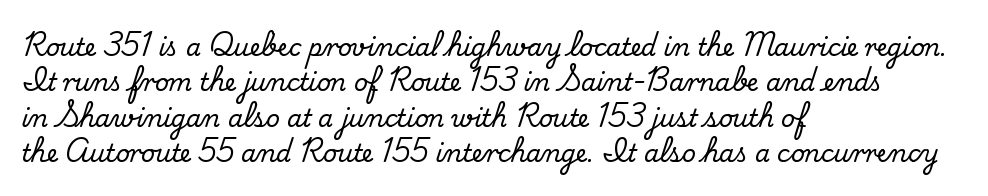
The passage shown stacks its lines at a standard gap. No extra tracking has been applied to these lines. Compared with a centered layout, this one pins lines to the left instead. The area under the type is left untouched.
